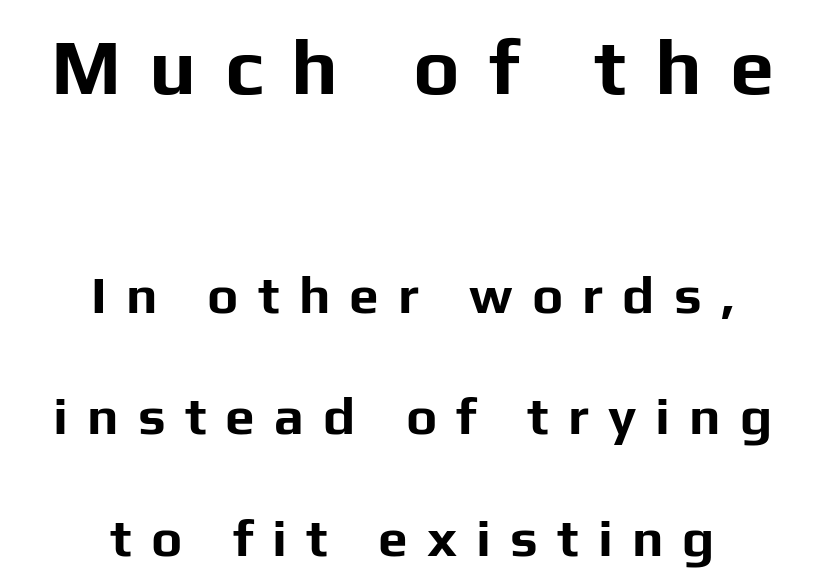
The image shows 79 px bold sans-serif type, upright; set centered, loose line spacing (2.29x), unusually wide letter spacing (+0.36 em), not underlined; the first (top) block is 1.49x larger; low stroke contrast and a medium x-height.
